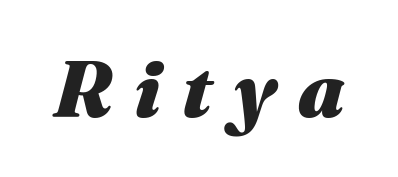
The image shows 79 px heavy type, italic (leaning right); set unusually wide letter spacing (+0.27 em), not underlined; medium stroke contrast and a medium x-height.
